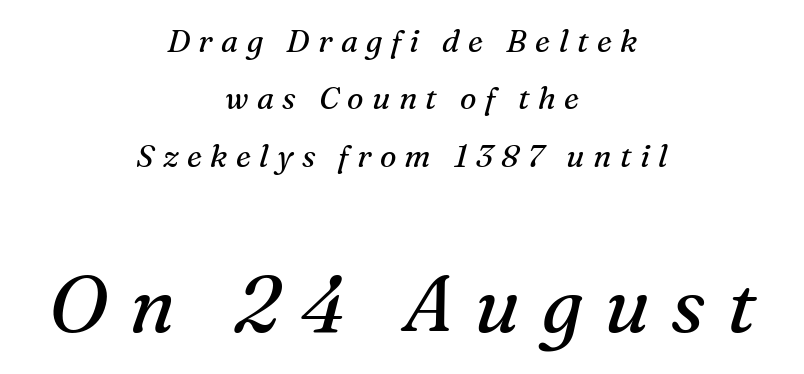
Q: Is the text bold? A: No.
Q: Is the text italic (slanted)? A: Yes, it leans right by about 16 degrees.
Q: Is the typeface a serif or a sans-serif typeface? A: Serif.
Q: Is the text underlined? A: No.
Q: How is the paragraph aligned? A: Centered.
Q: Is the spacing between letters normal or unusually wide? A: Unusually wide.
Q: Which block of text is set in a larger size, the first (top) or the second (bottom)? A: The second (bottom) one.
Q: Width (condensed, normal, or wide)? A: Normal.
Q: Stroke contrast? A: Medium.
Q: x-height? A: Medium.
Q: Monospaced? A: No.
